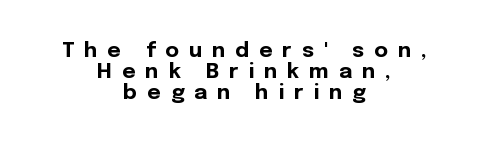
{"italic": "no", "bold": "yes", "underline": "no", "align": "center", "line_spacing": "tight", "line_spacing_ratio": 0.99, "letter_spacing": "wide", "letter_spacing_em": 0.47, "glyph_px": 21}
